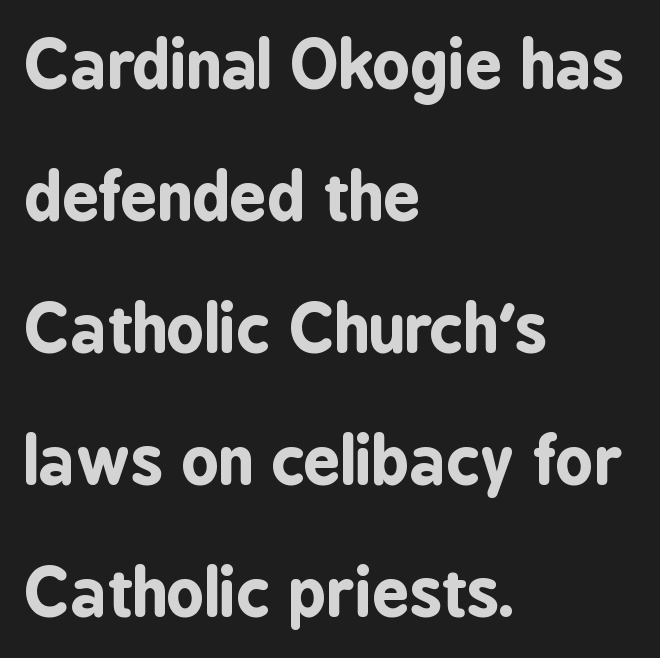
{"serif": "no", "italic": "no", "bold": "yes", "weight": "bold", "width": "condensed", "stroke_contrast": "low", "x_height": "medium", "monospaced": "no", "underline": "no", "align": "left", "line_spacing": "loose", "line_spacing_ratio": 2.03, "letter_spacing": "normal", "letter_spacing_em": 0.0, "glyph_px": 65}
